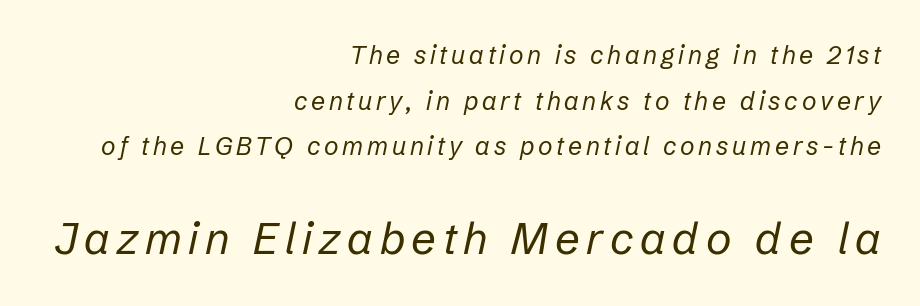
Q: Is the text bold? A: No.
Q: Is the text italic (slanted)? A: Yes, it leans right by about 12 degrees.
Q: Is the text underlined? A: No.
Q: How is the paragraph aligned? A: Right-aligned.
Q: Which block of text is set in a larger size, the first (top) or the second (bottom)? A: The second (bottom) one.
Q: Width (condensed, normal, or wide)? A: Normal.
Q: Stroke contrast? A: Low.
Q: x-height? A: Medium.
Q: Monospaced? A: No.
